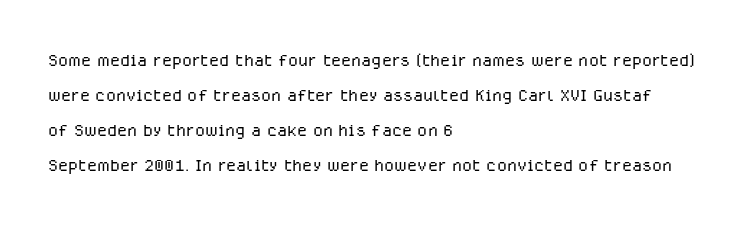
The image shows 23 px text type, upright; set left-aligned, normal line spacing (1.52x), normal letter spacing, not underlined.
